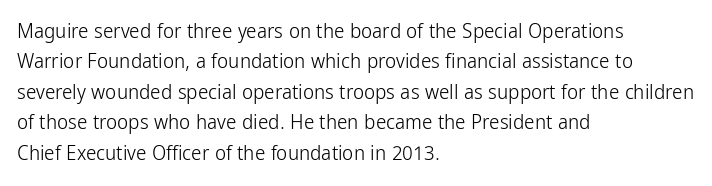
{"italic": "no", "bold": "no", "underline": "no", "align": "left", "line_spacing": "normal", "line_spacing_ratio": 1.45, "letter_spacing": "normal", "letter_spacing_em": 0.0, "glyph_px": 21}
